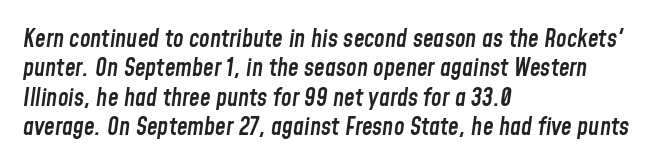
Q: Is the text bold? A: Semi-bold.
Q: Is the text italic (slanted)? A: Yes, it leans right by about 8 degrees.
Q: Is the text underlined? A: No.
Q: How is the paragraph aligned? A: Left-aligned.
Q: Is the spacing between letters normal or unusually wide? A: Normal.
